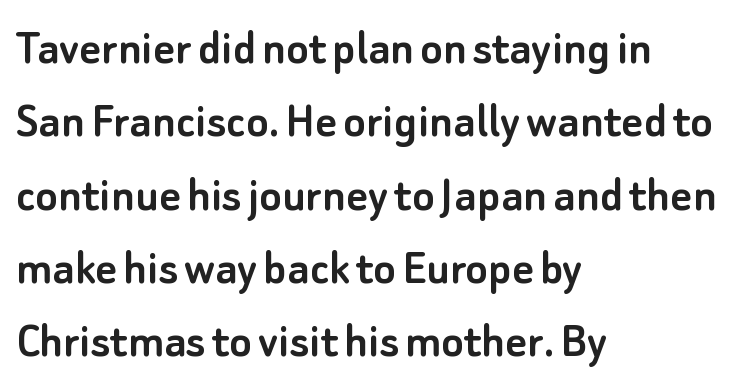
These lines are rendered in a variable-pitch font. These lines keep a tight, regular rhythm from letter to letter. The rendering uses a moderate line-height, typical for paragraphs. These lines stack with their left ends in a neat column. The text was rendered using a sans face with plain stroke endings. Posture: vertical.
